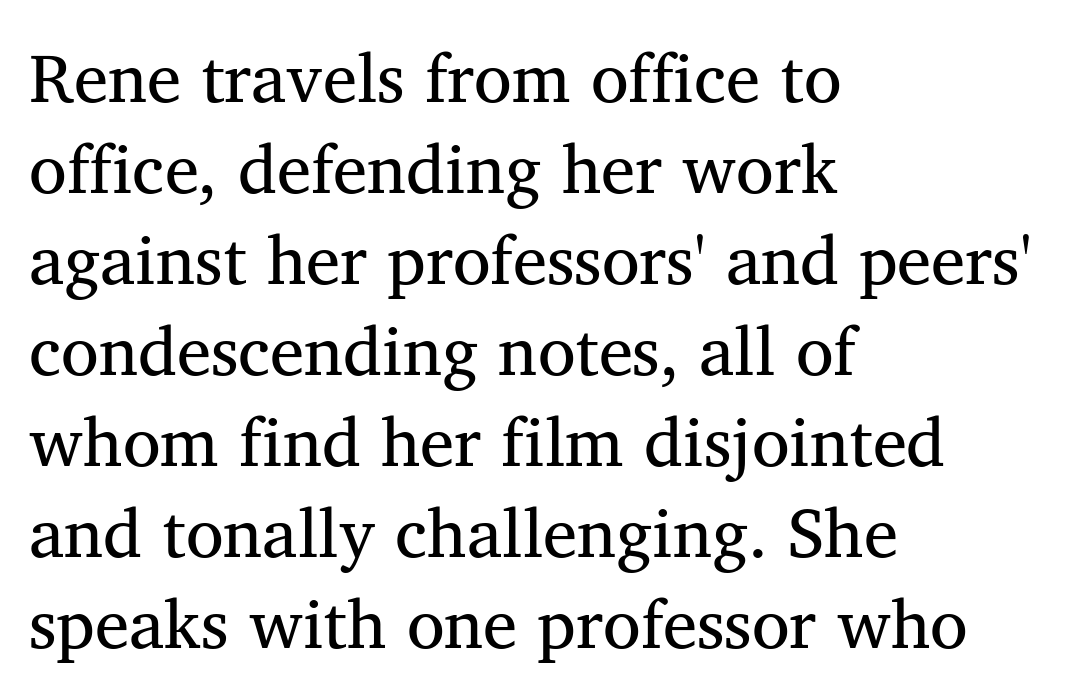
A bare baseline throughout the passage. The letters advance in unequal steps, a hallmark of proportional type. Horizontally, the lines are justified to the leading edge only. No heavy texture on the line: the type isn't bold. In terms of leading, this rendering sits right in the middle. Ascenders rise straight up at ninety degrees.
